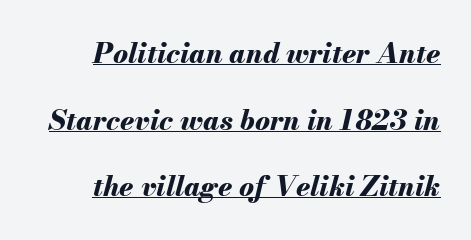
Q: Is the text bold? A: Yes.
Q: Is the text italic (slanted)? A: Yes, it leans right by about 13 degrees.
Q: Is the text underlined? A: Yes.
Q: How is the paragraph aligned? A: Right-aligned.
Q: Is the spacing between letters normal or unusually wide? A: Normal.
Q: Is the spacing between lines tight, normal or loose? A: Loose.
Q: Width (condensed, normal, or wide)? A: Normal.
Q: Stroke contrast? A: Medium.
Q: x-height? A: Small.
Q: Monospaced? A: No.
